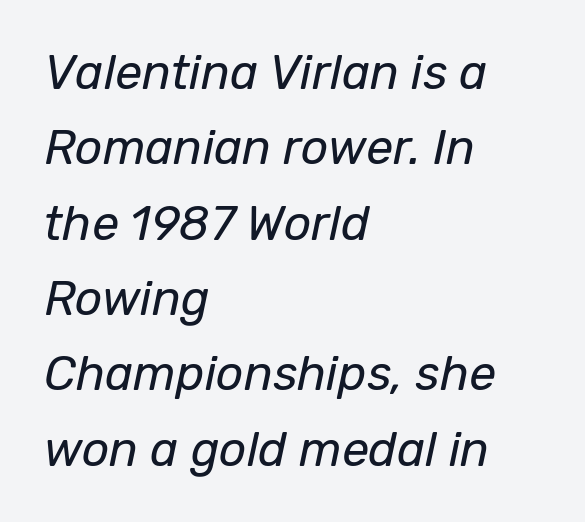
{"italic": "yes", "lean": "right", "slant_degrees": 12, "bold": "no", "weight": "regular", "width": "normal", "stroke_contrast": "low", "x_height": "medium", "monospaced": "no", "underline": "no", "align": "left", "line_spacing": "normal", "line_spacing_ratio": 1.57, "letter_spacing": "normal", "letter_spacing_em": 0.0, "glyph_px": 48}
